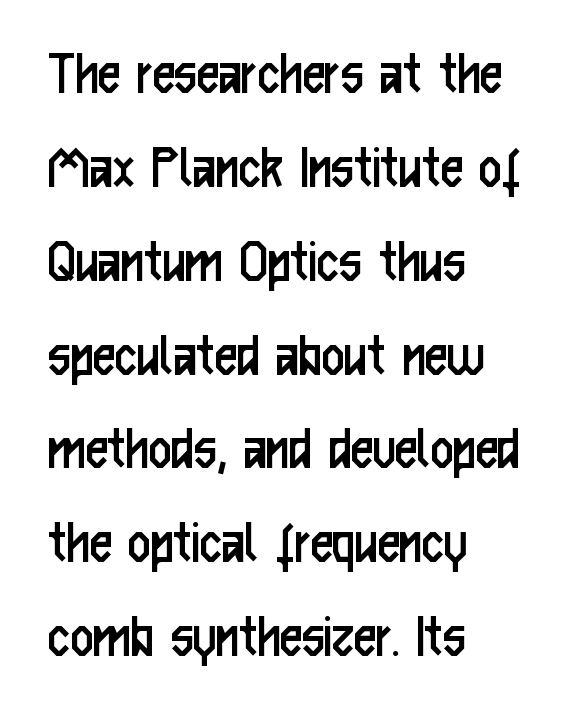
The image shows 63 px regular-weight, condensed sans-serif type, upright; set left-aligned, normal line spacing (1.49x), normal letter spacing, not underlined; low stroke contrast and a medium x-height.
